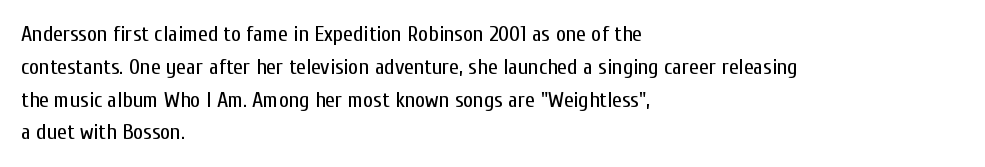
Q: Is the text bold? A: No.
Q: Is the text italic (slanted)? A: No, it is upright.
Q: Is the text underlined? A: No.
Q: How is the paragraph aligned? A: Left-aligned.
Q: Is the spacing between letters normal or unusually wide? A: Normal.
Q: Is the spacing between lines tight, normal or loose? A: Normal.
